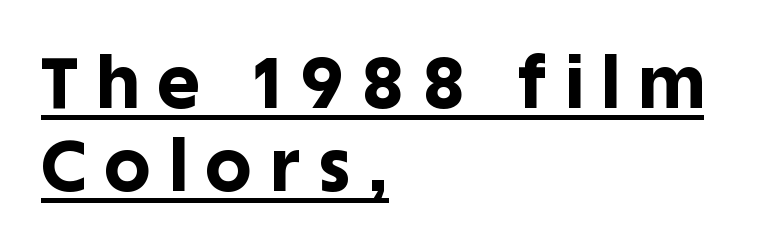
Very little white space separates one row of letters from the next. Weight check: bold — yes, fully. Compared with typical body copy, the letter spacing here is much looser. The text was rendered using a sans face with plain stroke endings. Layout note: lines flush left.
